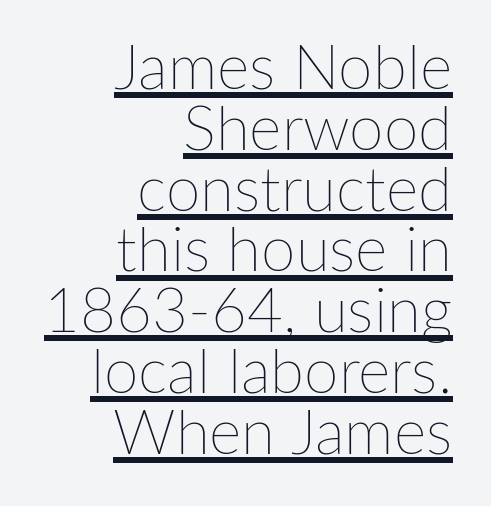
{"italic": "no", "bold": "no", "weight": "thin", "width": "normal", "stroke_contrast": "low", "x_height": "medium", "monospaced": "no", "underline": "yes", "align": "right", "line_spacing": "tight", "line_spacing_ratio": 0.98, "letter_spacing": "normal", "letter_spacing_em": 0.0, "glyph_px": 62}
